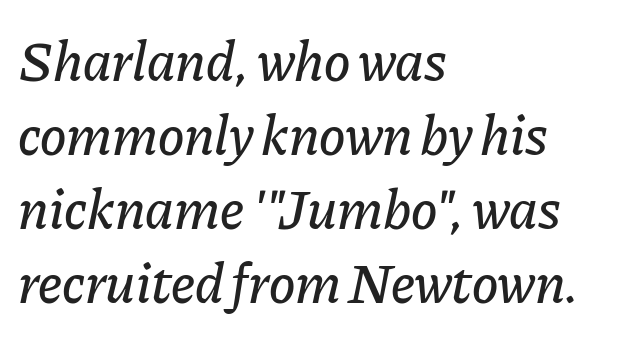
Q: Is the text italic (slanted)? A: Yes, it leans right by about 11 degrees.
Q: Is the text underlined? A: No.
Q: How is the paragraph aligned? A: Left-aligned.
Q: Is the spacing between letters normal or unusually wide? A: Normal.
Q: Is the spacing between lines tight, normal or loose? A: Normal.
Q: Width (condensed, normal, or wide)? A: Normal.
Q: Stroke contrast? A: Low.
Q: x-height? A: Medium.
Q: Monospaced? A: No.
